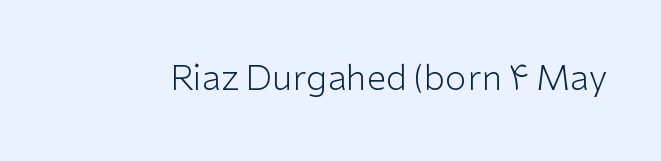
A typesetter would label this face a sans. A roman cut, with each character standing at attention. Type without underlining. Proportional: the letters do not fall into vertical columns. The characters are drawn with everyday or finer stroke widths.
